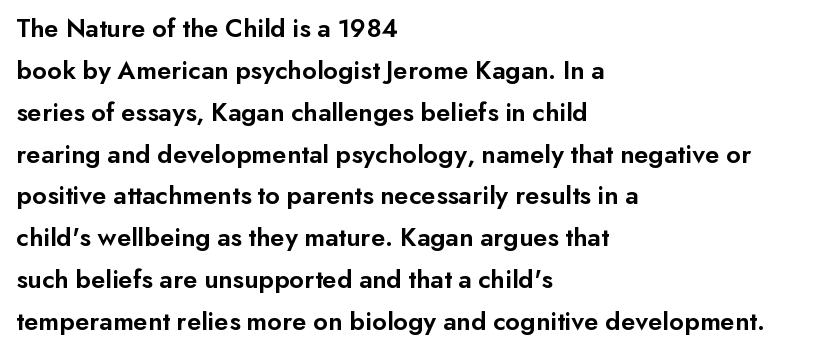
Has an underline been added? It has not. Look at the stroke-to-counter ratio: somewhat heavy, a semibold. Style check: upright. The letterforms sit shoulder to shoulder at normal distance. The paragraph has a hard left edge and a soft right edge.
